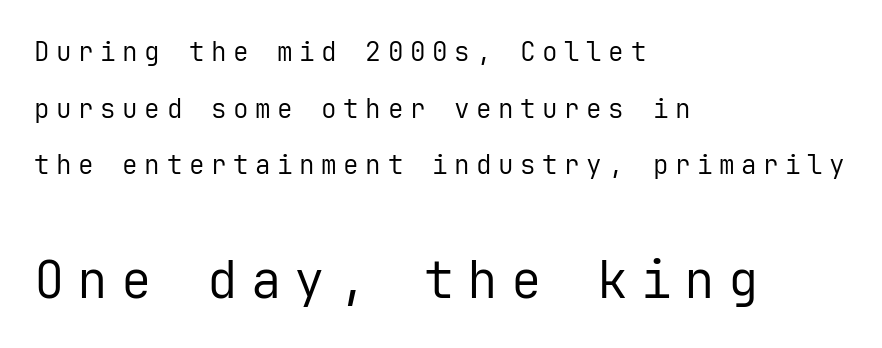
The image shows 51 px regular-weight sans-serif type, upright, monospaced; set left-aligned, loose line spacing (2.18x), unusually wide letter spacing (+0.25 em), not underlined; the second (bottom) block is 1.96x larger; low stroke contrast and a medium x-height.
